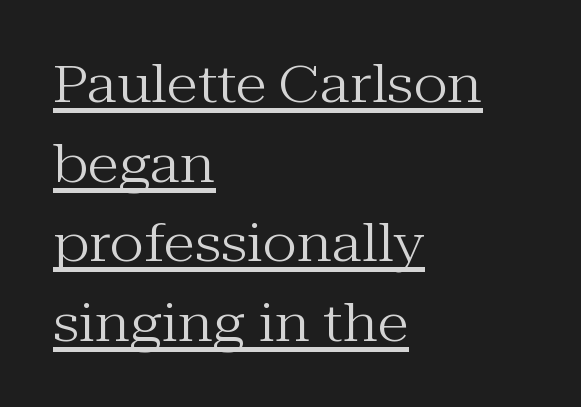
Q: Is the text bold? A: No.
Q: Is the text italic (slanted)? A: No, it is upright.
Q: Is the typeface a serif or a sans-serif typeface? A: Serif.
Q: Is the text underlined? A: Yes.
Q: How is the paragraph aligned? A: Left-aligned.
Q: Is the spacing between letters normal or unusually wide? A: Normal.
Q: Is the spacing between lines tight, normal or loose? A: Normal.
Q: Width (condensed, normal, or wide)? A: Normal.
Q: Stroke contrast? A: Medium.
Q: x-height? A: Medium.
Q: Monospaced? A: No.
